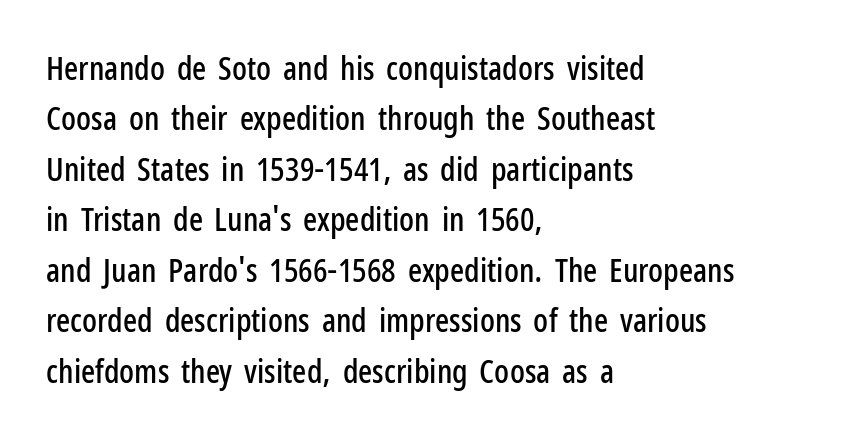
{"serif": "no", "italic": "no", "width": "condensed", "stroke_contrast": "low", "x_height": "medium", "monospaced": "no", "underline": "no", "align": "left", "line_spacing": "normal", "line_spacing_ratio": 1.53, "letter_spacing": "normal", "letter_spacing_em": 0.0, "glyph_px": 33}
